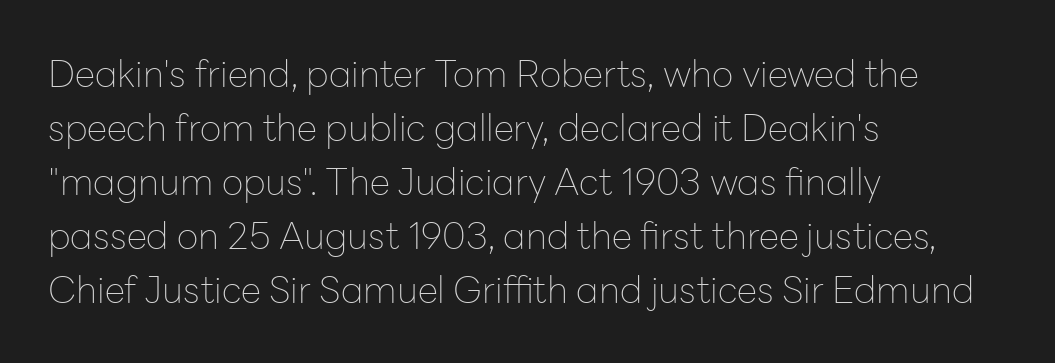
Q: Is the text bold? A: No.
Q: Is the text italic (slanted)? A: No, it is upright.
Q: Is the typeface a serif or a sans-serif typeface? A: Sans-serif.
Q: Is the text underlined? A: No.
Q: How is the paragraph aligned? A: Left-aligned.
Q: Is the spacing between letters normal or unusually wide? A: Normal.
Q: Is the spacing between lines tight, normal or loose? A: Normal.
Q: Width (condensed, normal, or wide)? A: Normal.
Q: Stroke contrast? A: Low.
Q: x-height? A: Medium.
Q: Monospaced? A: No.
